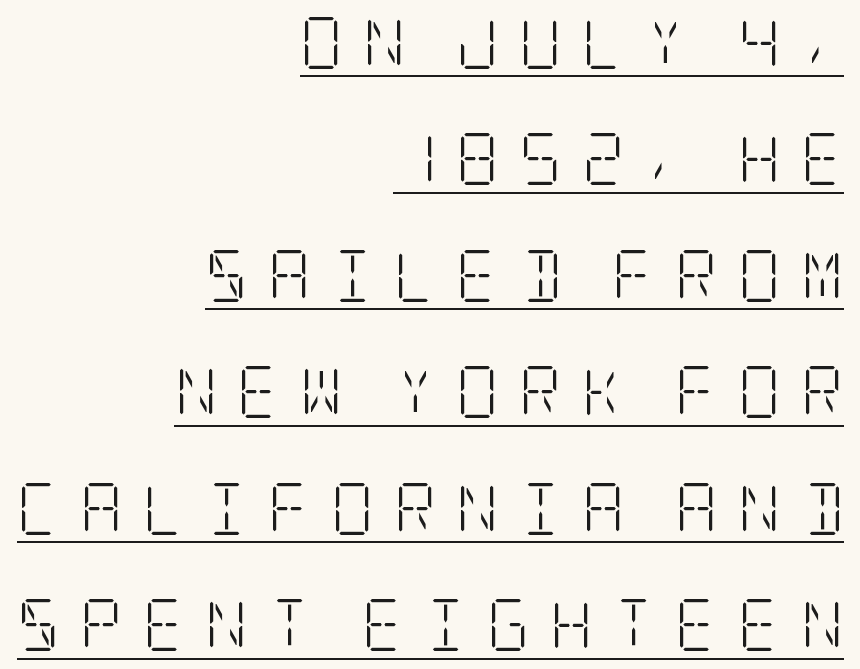
Q: Is the text bold? A: No.
Q: Is the text italic (slanted)? A: No, it is upright.
Q: Is the typeface a serif or a sans-serif typeface? A: Serif.
Q: Is the text underlined? A: Yes.
Q: How is the paragraph aligned? A: Right-aligned.
Q: Is the spacing between letters normal or unusually wide? A: Unusually wide.
Q: Is the spacing between lines tight, normal or loose? A: Loose.
Q: Width (condensed, normal, or wide)? A: Condensed.
Q: Stroke contrast? A: Low.
Q: x-height? A: Large.
